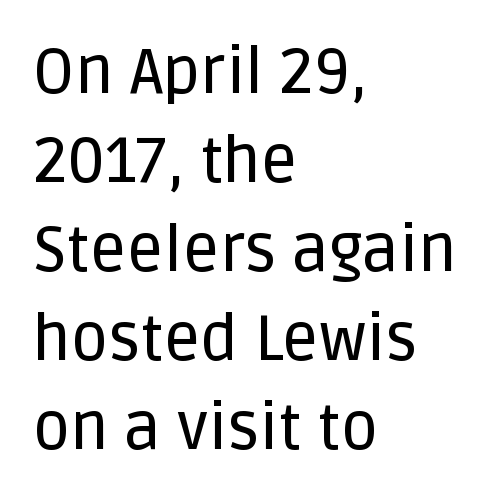
The rendering keeps characters at their native spacing. No italicization has been applied; the sample stays upright. Summary of vertical rhythm: regular, with standard interline spacing. The passage shown is not underscored anywhere. Reading down the block, your eye returns to a fixed left position each line. Varying glyph widths throughout — classic text-font behaviour.
